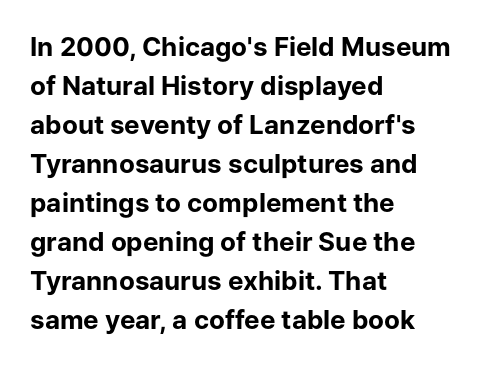
{"italic": "no", "bold": "yes", "underline": "no", "align": "left", "line_spacing": "normal", "line_spacing_ratio": 1.5, "letter_spacing": "normal", "letter_spacing_em": 0.0, "glyph_px": 26}
